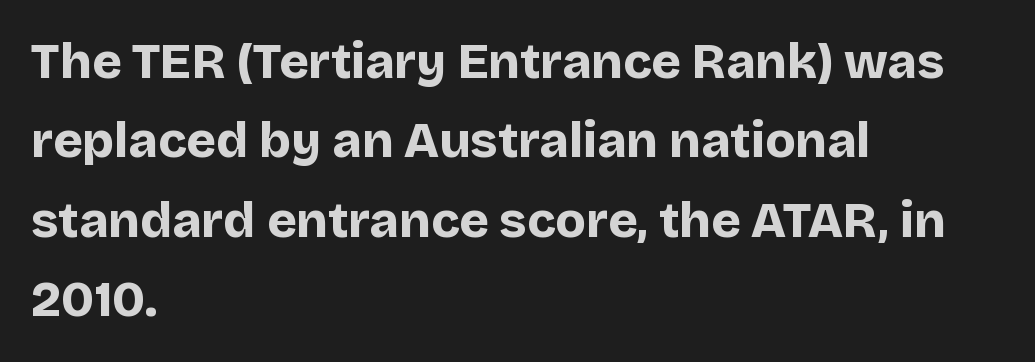
The image shows 50 px bold sans-serif type, upright; set left-aligned, normal line spacing (1.59x), normal letter spacing, not underlined; low stroke contrast and a large x-height.
